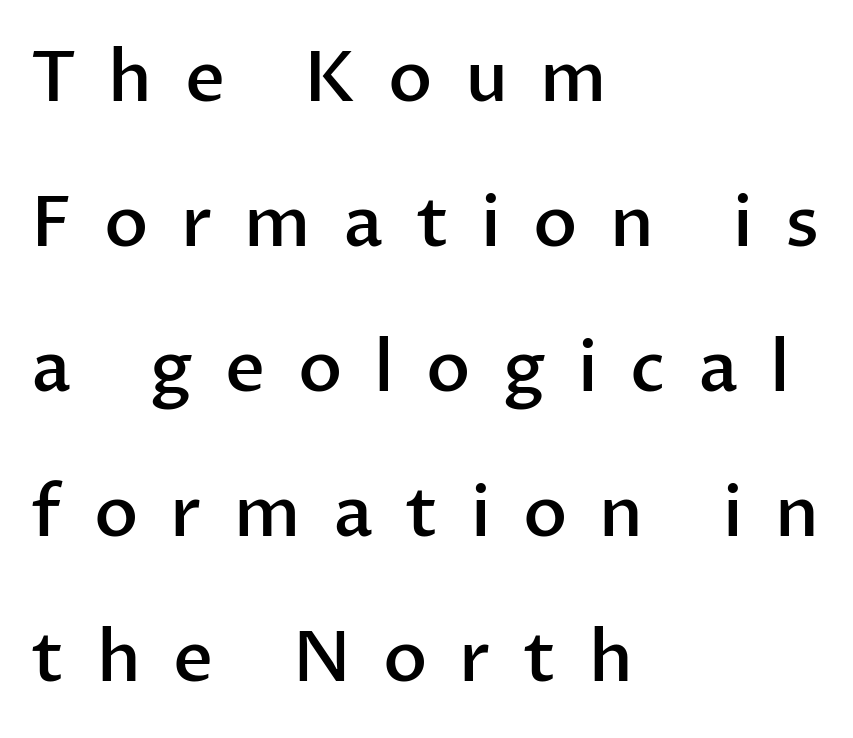
Q: Is the text bold? A: Semi-bold.
Q: Is the text italic (slanted)? A: No, it is upright.
Q: Is the typeface a serif or a sans-serif typeface? A: Sans-serif.
Q: Is the text underlined? A: No.
Q: How is the paragraph aligned? A: Left-aligned.
Q: Is the spacing between letters normal or unusually wide? A: Unusually wide.
Q: Is the spacing between lines tight, normal or loose? A: Loose.
Q: Width (condensed, normal, or wide)? A: Normal.
Q: Stroke contrast? A: Low.
Q: x-height? A: Medium.
Q: Monospaced? A: No.
